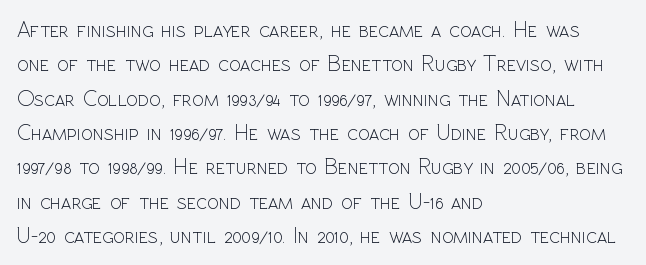
{"italic": "no", "bold": "no", "underline": "no", "align": "left", "line_spacing": "normal", "line_spacing_ratio": 1.56, "letter_spacing": "normal", "letter_spacing_em": 0.0, "glyph_px": 22}
